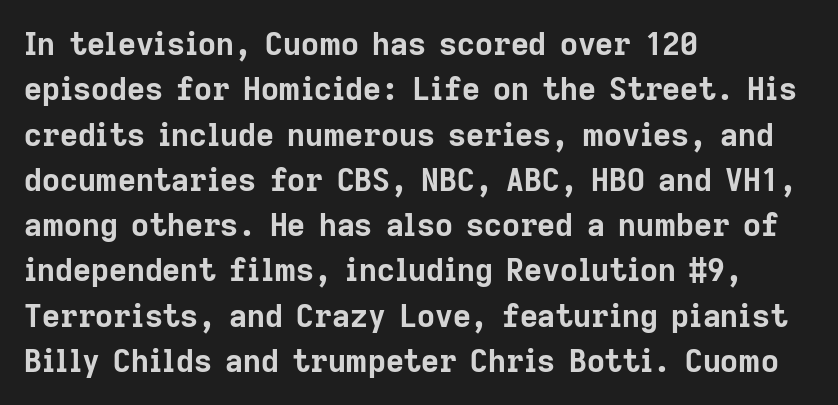
Q: Is the text bold? A: Yes.
Q: Is the text italic (slanted)? A: No, it is upright.
Q: Is the typeface a serif or a sans-serif typeface? A: Sans-serif.
Q: Is the text underlined? A: No.
Q: How is the paragraph aligned? A: Left-aligned.
Q: Is the spacing between letters normal or unusually wide? A: Normal.
Q: Is the spacing between lines tight, normal or loose? A: Normal.
Q: Width (condensed, normal, or wide)? A: Normal.
Q: Stroke contrast? A: Low.
Q: x-height? A: Medium.
Q: Monospaced? A: No.
